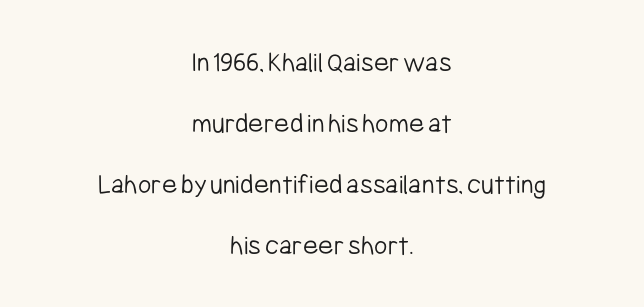
The paragraph shown floats in the horizontal middle. The line texture is even and compact thanks to regular tracking. The axis of the letterforms is exactly vertical. No extra ink here — the face is not bold. The letters advance in unequal steps, a hallmark of proportional type. A typesetter would label this face a sans.
